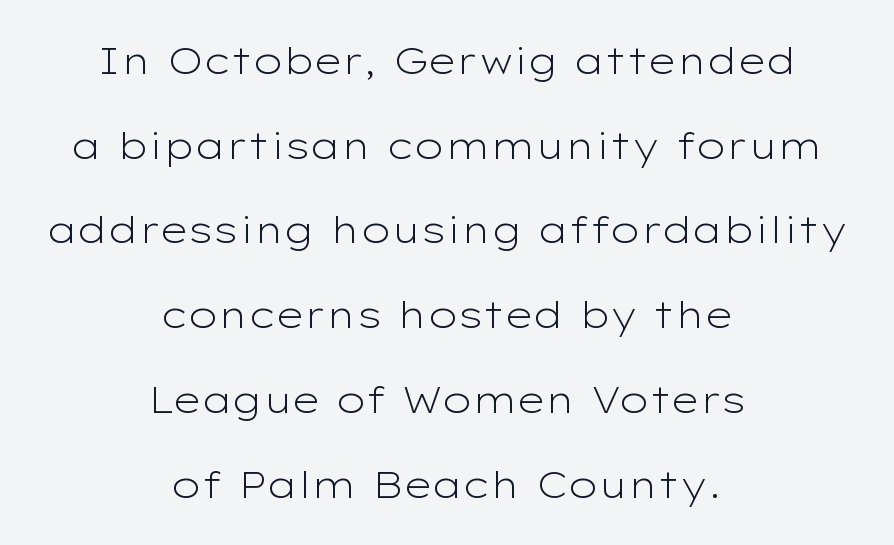
{"serif": "no", "italic": "no", "bold": "no", "weight": "light", "width": "wide", "stroke_contrast": "low", "x_height": "medium", "monospaced": "no", "underline": "no", "align": "center", "line_spacing": "loose", "line_spacing_ratio": 2.29, "letter_spacing": "normal", "letter_spacing_em": 0.0, "glyph_px": 37}
